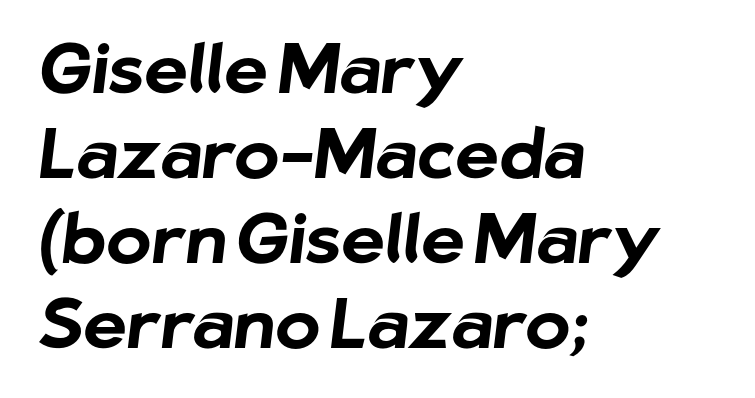
Where is the straight margin? On the left. Vertical spacing — default. The face used here is rendered with its standard letterfit. Is this a fixed-width face? No — the glyphs have proportional, varying widths. In terms of weight, the rendering is a true, heavy bold. Font category for this specimen: sans-serif.
